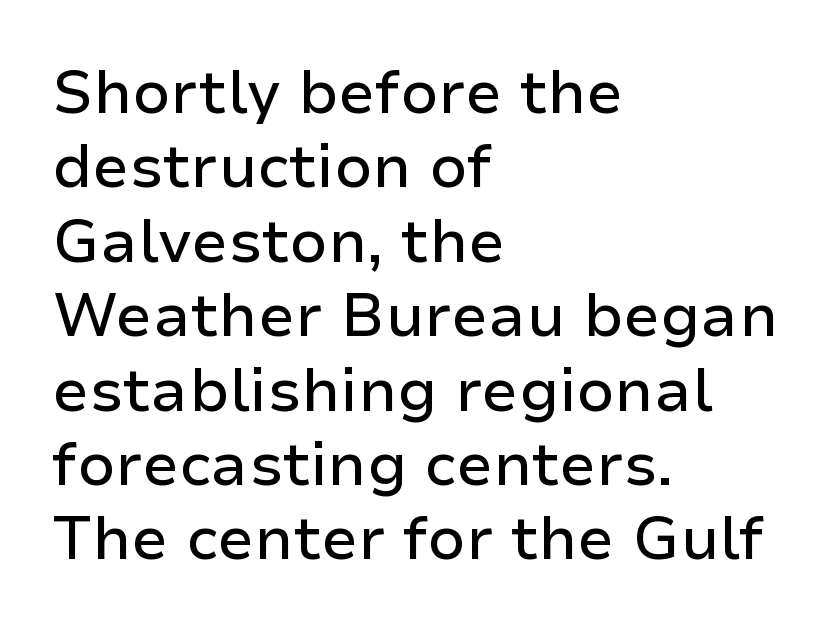
The image shows 60 px sans-serif type, upright; set left-aligned, line spacing 1.24x, normal letter spacing, not underlined; low stroke contrast and a medium x-height.
